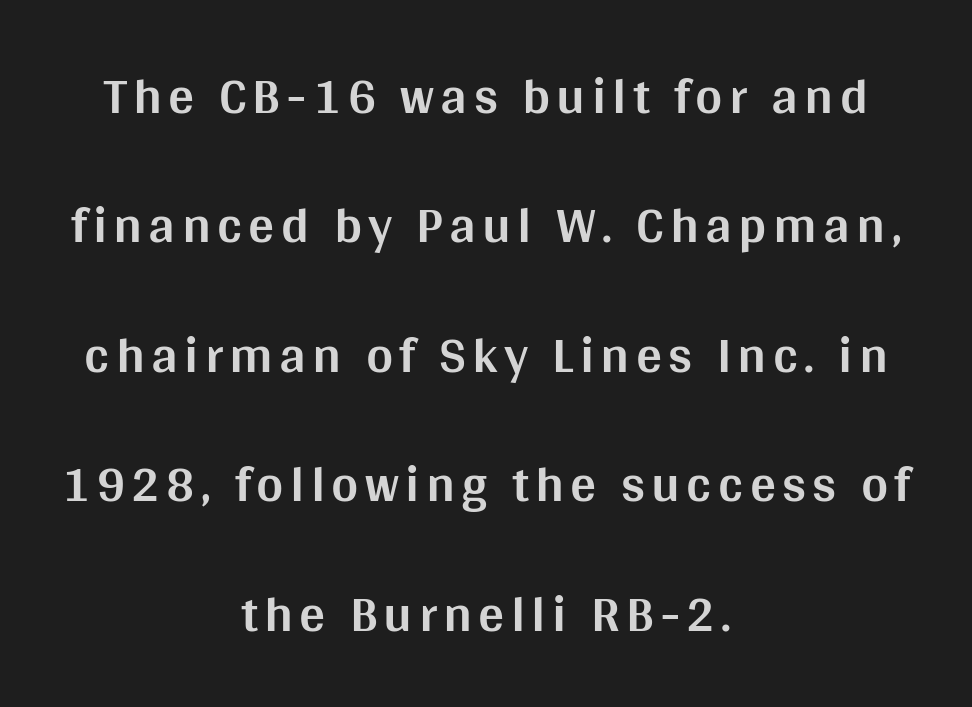
The image shows 52 px bold sans-serif type, upright; set centered, loose line spacing (2.49x), not underlined; medium stroke contrast and a large x-height.
